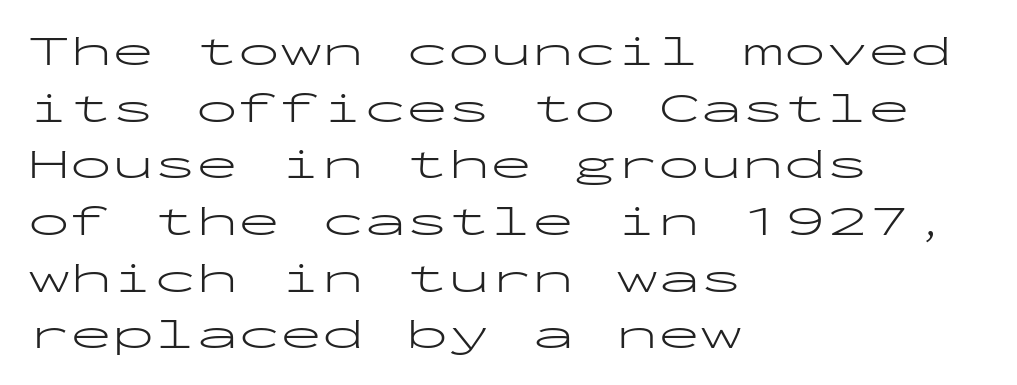
Observe the ordinary spacing: letters are neighbours, not strangers. Posture: straight, roman, zero tilt. Unbolded letterforms with no extra heft. Compared with a centered layout, this one pins lines to the left instead. These lines are rendered in a fixed-pitch font. Plain, unruled lines of type.
